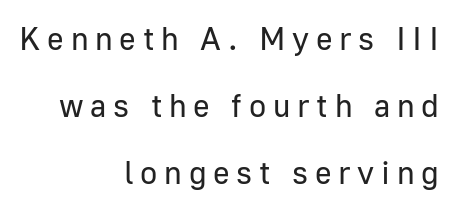
{"serif": "no", "italic": "no", "bold": "no", "weight": "regular", "width": "normal", "stroke_contrast": "low", "x_height": "medium", "monospaced": "no", "underline": "no", "align": "right", "line_spacing": "loose", "line_spacing_ratio": 2.1, "letter_spacing": "wide", "letter_spacing_em": 0.21, "glyph_px": 32}
